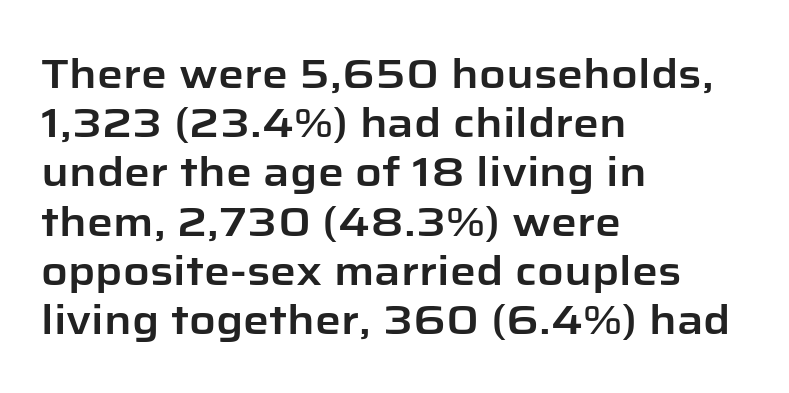
The image shows 41 px sans-serif type, upright; set left-aligned, line spacing 1.2x, normal letter spacing, not underlined; low stroke contrast and a medium x-height.
